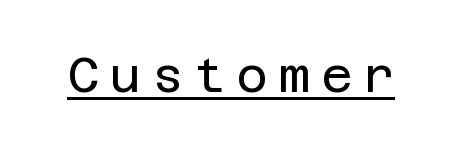
The image shows 48 px regular-weight sans-serif type, upright; set unusually wide letter spacing (+0.23 em), underlined; low stroke contrast and a large x-height.
